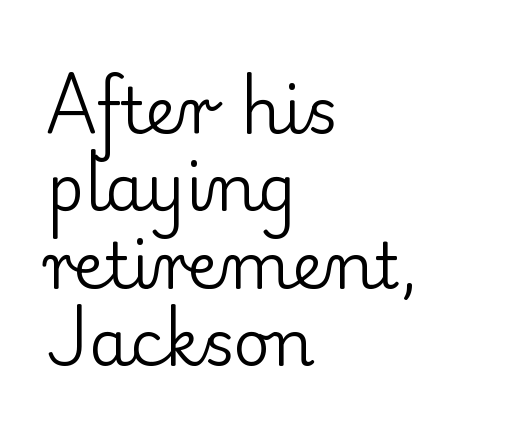
{"serif": "yes", "italic": "no", "bold": "no", "weight": "regular", "width": "normal", "stroke_contrast": "low", "x_height": "small", "monospaced": "no", "underline": "no", "align": "left", "line_spacing_ratio": 1.21, "letter_spacing": "normal", "letter_spacing_em": 0.0, "glyph_px": 64}
